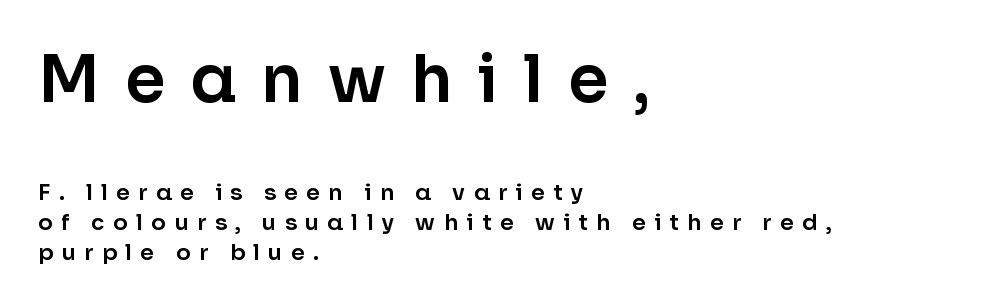
The passage is arranged the way most books set body copy — flush left. The passage shown has open, widely tracked lettering throughout. The type sits square on the baseline with zero lean. A typesetter would call this proportional, since set widths differ per character. Clear beneath every line of the passage.
